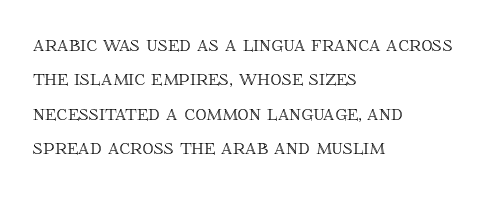
The specimen omits any rule beneath the text block's lines. The line-height multiplier appears to be the usual default. Posture: upright roman. The letters sit at their default tracking, neither squeezed nor spread.
